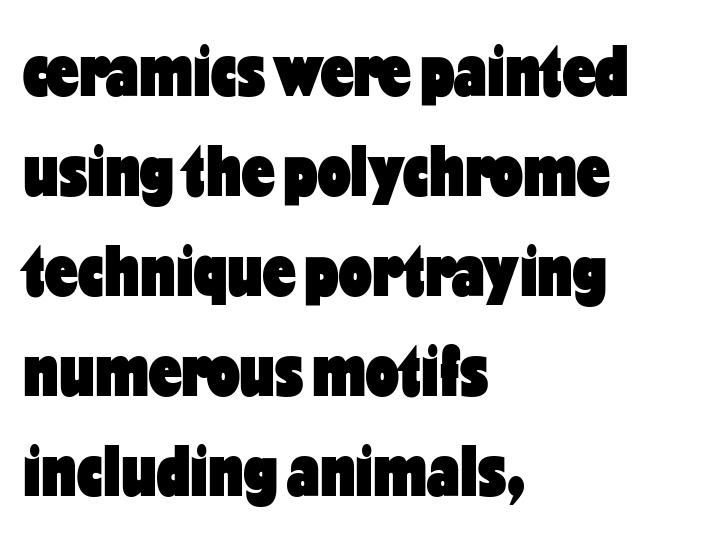
Q: Is the text bold? A: Yes.
Q: Is the text italic (slanted)? A: No, it is upright.
Q: Is the typeface a serif or a sans-serif typeface? A: Sans-serif.
Q: Is the text underlined? A: No.
Q: How is the paragraph aligned? A: Left-aligned.
Q: Is the spacing between letters normal or unusually wide? A: Normal.
Q: Is the spacing between lines tight, normal or loose? A: Normal.
Q: Width (condensed, normal, or wide)? A: Condensed.
Q: Stroke contrast? A: Low.
Q: x-height? A: Medium.
Q: Monospaced? A: No.
